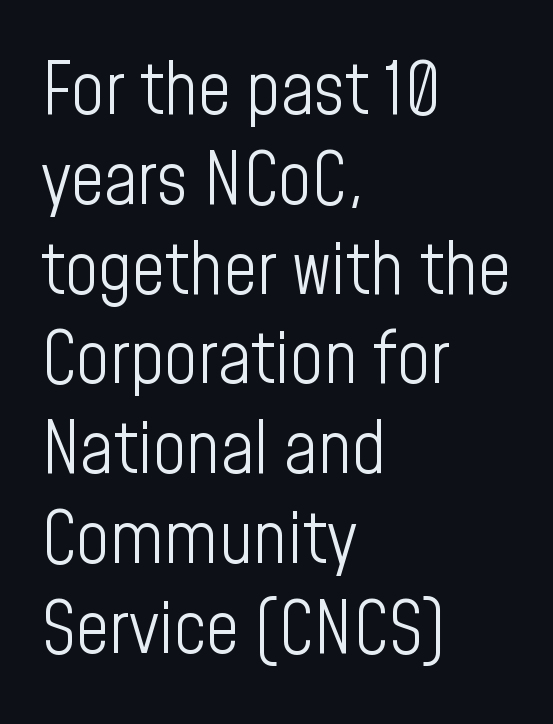
{"serif": "no", "italic": "no", "bold": "no", "weight": "light", "width": "condensed", "stroke_contrast": "low", "x_height": "medium", "monospaced": "no", "underline": "no", "align": "left", "line_spacing_ratio": 1.23, "letter_spacing": "normal", "letter_spacing_em": 0.0, "glyph_px": 73}
